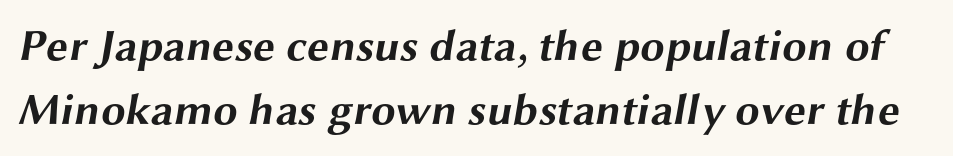
Q: Is the text bold? A: Yes.
Q: Is the typeface a serif or a sans-serif typeface? A: Sans-serif.
Q: Is the text underlined? A: No.
Q: Is the spacing between letters normal or unusually wide? A: Normal.
Q: Is the spacing between lines tight, normal or loose? A: Normal.
Q: Width (condensed, normal, or wide)? A: Wide.
Q: Stroke contrast? A: Medium.
Q: x-height? A: Medium.
Q: Monospaced? A: No.
